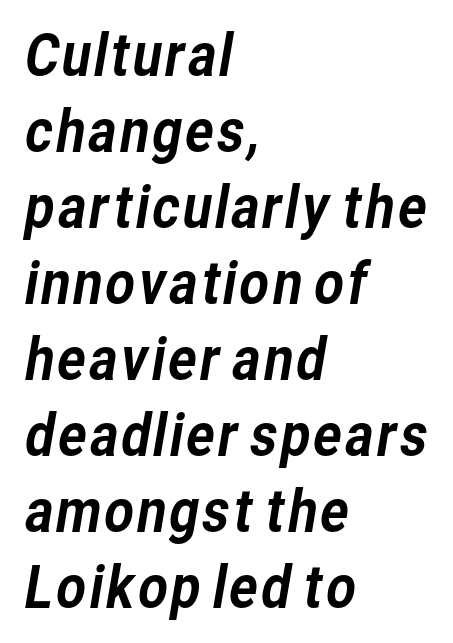
Clear beneath every line of the passage. The gaps between neighbouring characters are ordinary and unremarkable. Does the copy run flush right? No — it runs flush left. What's the leading like? Ordinary, nothing unusual. You could not count columns in this text — the font is proportionally spaced.
